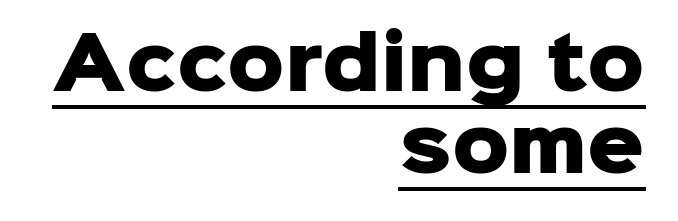
On the weight axis this lands at bold, roughly 700. Honestly, the letter spacing is just normal — you wouldn't notice it. The glyphs in this specimen are sans serif. Horizontal alignment here is rightward, an uncommon choice for prose. Underlining? Definitely there.
